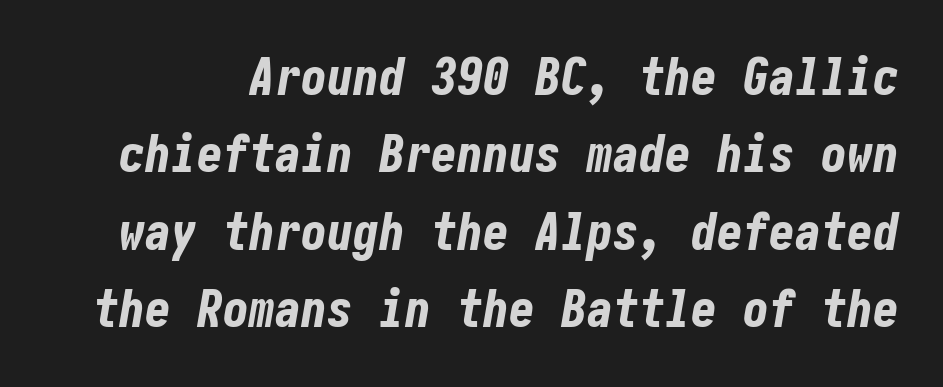
The image shows 52 px bold, condensed type, italic (leaning right); set normal line spacing (1.49x), normal letter spacing, not underlined; low stroke contrast and a medium x-height.
